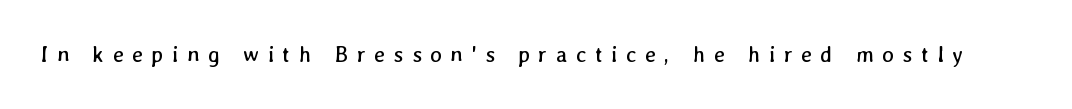
The image shows 22 px text type; set unusually wide letter spacing (+0.39 em), not underlined.
